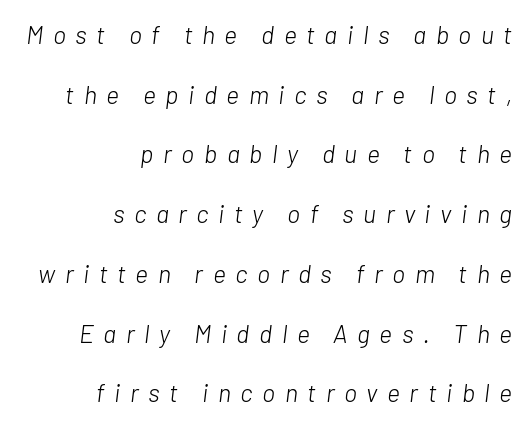
Q: Is the text bold? A: No.
Q: Is the text italic (slanted)? A: Yes, it leans right by about 7 degrees.
Q: Is the text underlined? A: No.
Q: How is the paragraph aligned? A: Right-aligned.
Q: Is the spacing between letters normal or unusually wide? A: Unusually wide.
Q: Is the spacing between lines tight, normal or loose? A: Loose.
